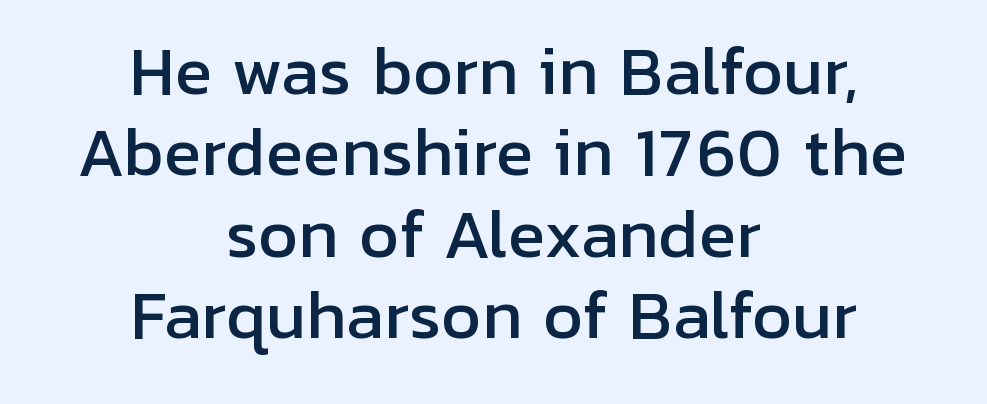
{"serif": "no", "italic": "no", "width": "normal", "stroke_contrast": "low", "x_height": "medium", "monospaced": "no", "underline": "no", "align": "center", "line_spacing": "normal", "line_spacing_ratio": 1.29, "letter_spacing": "normal", "letter_spacing_em": 0.0, "glyph_px": 63}
